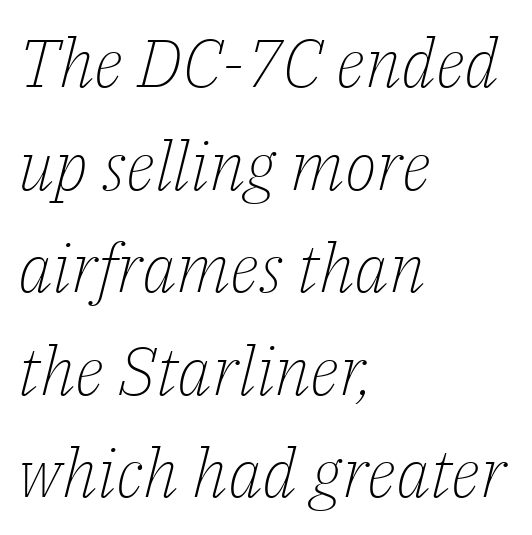
A typesetter would call this proportional, since set widths differ per character. Observe the lean: these are italic letterforms. The compositor pushed each line to the left boundary. The tracking reads as untouched default to a designer's eye. Compared with typical paragraphs, the rows here are spaced about the same.
